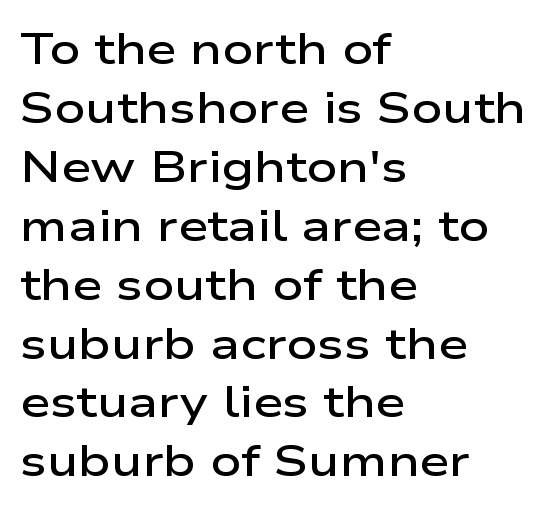
Q: Is the text bold? A: Semi-bold.
Q: Is the text italic (slanted)? A: No, it is upright.
Q: Is the typeface a serif or a sans-serif typeface? A: Sans-serif.
Q: Is the text underlined? A: No.
Q: How is the paragraph aligned? A: Left-aligned.
Q: Is the spacing between letters normal or unusually wide? A: Normal.
Q: Is the spacing between lines tight, normal or loose? A: Normal.
Q: Width (condensed, normal, or wide)? A: Wide.
Q: Stroke contrast? A: Low.
Q: x-height? A: Medium.
Q: Monospaced? A: No.
